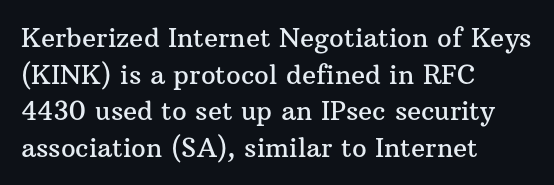
{"italic": "no", "underline": "no", "align": "left", "line_spacing": "normal", "line_spacing_ratio": 1.41, "letter_spacing": "normal", "letter_spacing_em": 0.0, "glyph_px": 26}
